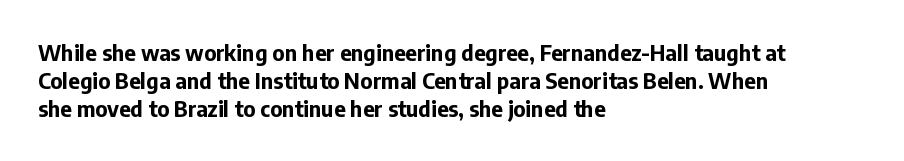
{"italic": "no", "bold": "yes", "underline": "no", "align": "left", "line_spacing": "normal", "line_spacing_ratio": 1.28, "letter_spacing": "normal", "letter_spacing_em": 0.0, "glyph_px": 22}
